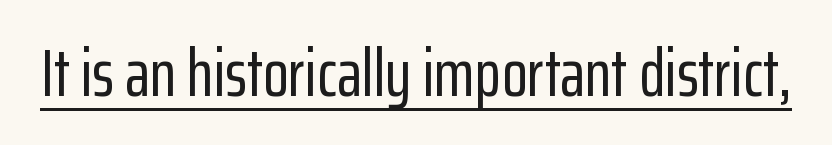
{"serif": "no", "italic": "no", "width": "condensed", "stroke_contrast": "low", "x_height": "medium", "monospaced": "no", "underline": "yes", "letter_spacing": "normal", "letter_spacing_em": 0.0, "glyph_px": 67}
